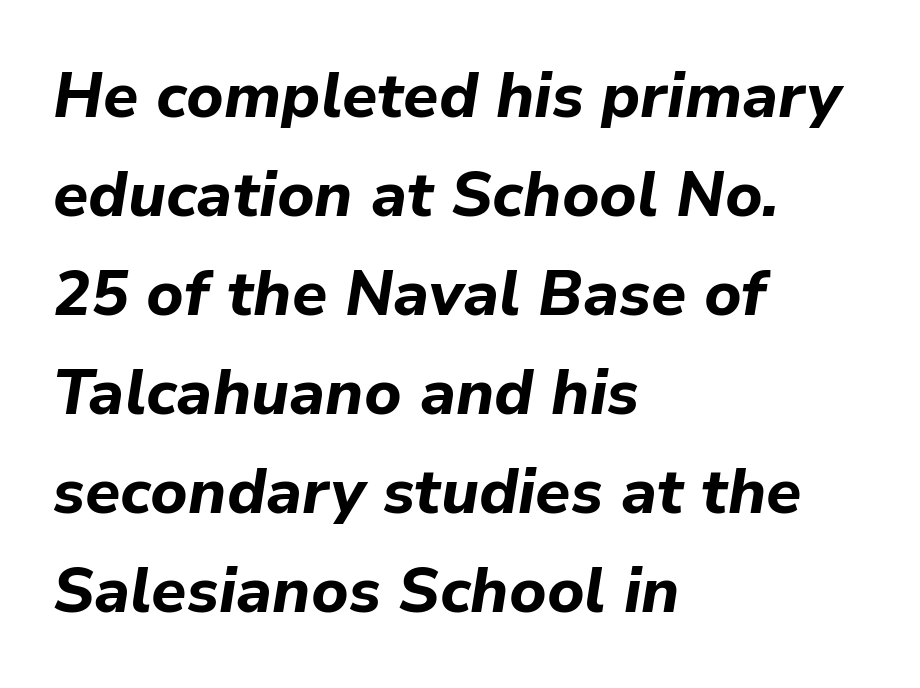
Q: Is the text bold? A: Yes.
Q: Is the text italic (slanted)? A: Yes, it leans right by about 9 degrees.
Q: Is the text underlined? A: No.
Q: How is the paragraph aligned? A: Left-aligned.
Q: Is the spacing between letters normal or unusually wide? A: Normal.
Q: Is the spacing between lines tight, normal or loose? A: Normal.
Q: Width (condensed, normal, or wide)? A: Normal.
Q: Stroke contrast? A: Low.
Q: x-height? A: Medium.
Q: Monospaced? A: No.
